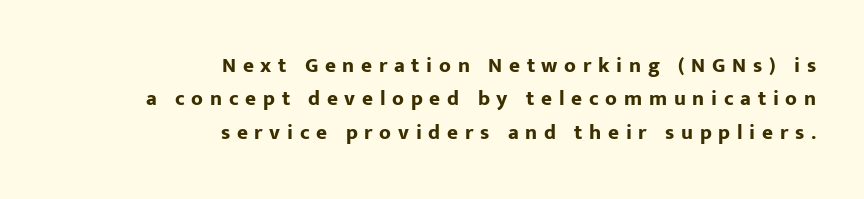
The image shows 21 px bold type, upright; set right-aligned, normal line spacing (1.59x), unusually wide letter spacing (+0.32 em), not underlined.
